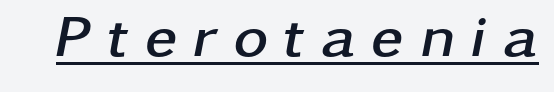
Compared with undecorated copy, this sample adds a rule below the words. Looking at the ascenders, they clearly lean. Proportional: the letters do not fall into vertical columns. How heavy is the stroke? Heavy — this is a bold. Characters follow at a spacing far wider than the type designer built in.
